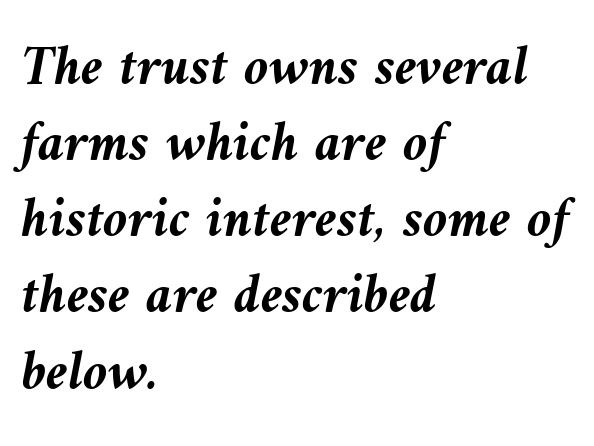
{"italic": "yes", "lean": "left", "slant_degrees": 9, "bold": "yes", "weight": "semibold", "width": "normal", "stroke_contrast": "medium", "x_height": "medium", "monospaced": "no", "underline": "no", "align": "left", "line_spacing": "normal", "line_spacing_ratio": 1.36, "letter_spacing": "normal", "letter_spacing_em": 0.0, "glyph_px": 56}
